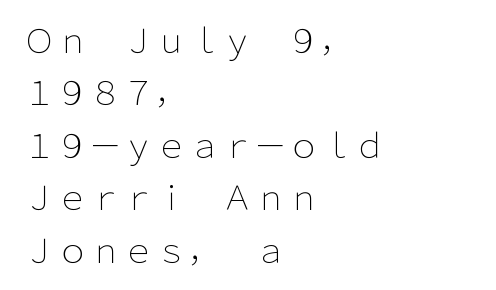
Vertical strokes here are truly vertical. Think standard paragraph weight, or any step lighter than that. The lines in this sample share a left origin and differ only in where they stop. The type family on display is of the sans-serif kind.
